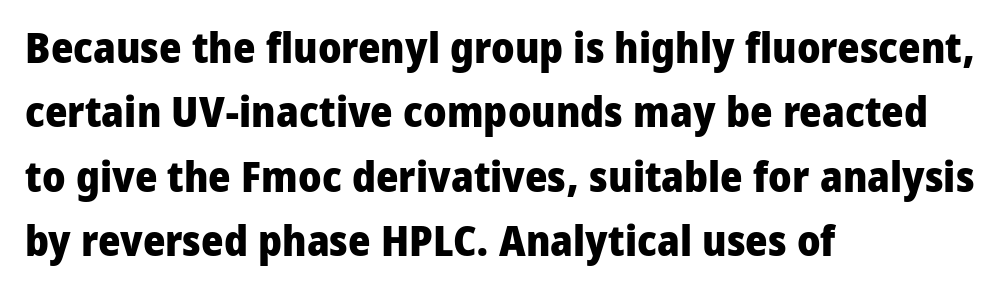
The image shows 43 px heavy sans-serif type, upright; set left-aligned, normal line spacing (1.5x), normal letter spacing, not underlined; low stroke contrast and a medium x-height.
